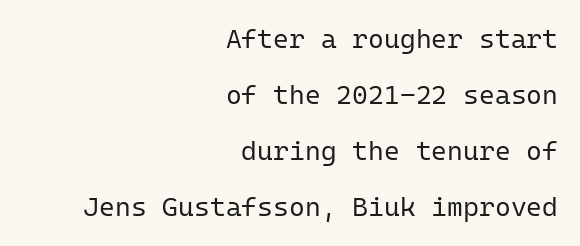
The gap between lines stays unmarked. Vertical strokes here are truly vertical. All the whitespace from short lines collects on the left. Successive baselines arrive slowly, with a big drop between each. The font is comparable to plain body text, perhaps lighter. Honestly, the letter spacing is just normal — you wouldn't notice it.
